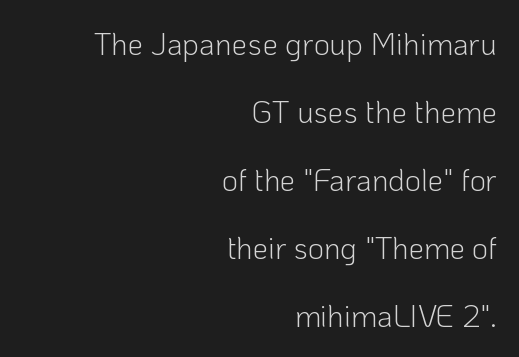
The image shows 31 px light sans-serif type, upright; set right-aligned, loose line spacing (2.19x), normal letter spacing, not underlined; low stroke contrast and a medium x-height.
